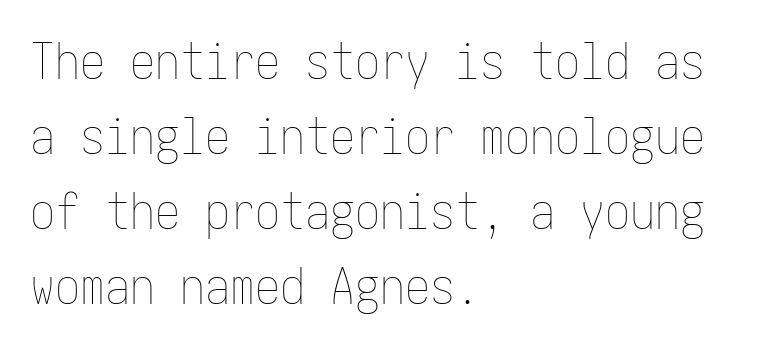
Q: Is the text bold? A: No.
Q: Is the text italic (slanted)? A: No, it is upright.
Q: Is the text underlined? A: No.
Q: How is the paragraph aligned? A: Left-aligned.
Q: Is the spacing between letters normal or unusually wide? A: Normal.
Q: Is the spacing between lines tight, normal or loose? A: Normal.
Q: Width (condensed, normal, or wide)? A: Condensed.
Q: Stroke contrast? A: Low.
Q: x-height? A: Medium.
